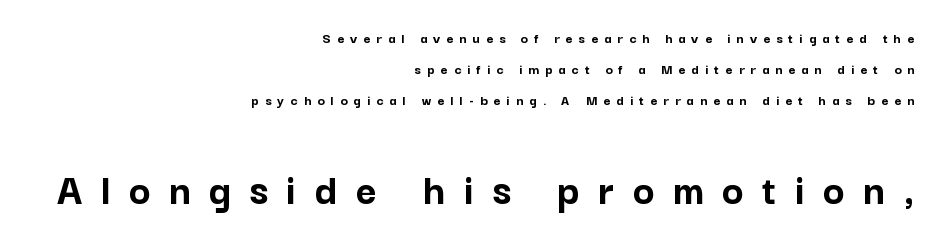
The image shows 45 px semibold sans-serif type, upright; set right-aligned, loose line spacing (2.06x), unusually wide letter spacing (+0.41 em), not underlined; the second (bottom) block is 3.0x larger; low stroke contrast and a medium x-height.
